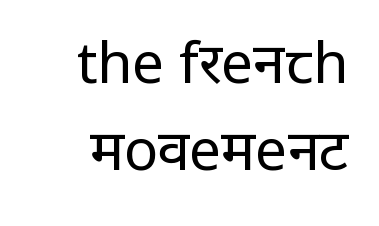
{"serif": "no", "italic": "no", "bold": "no", "weight": "regular", "width": "normal", "stroke_contrast": "low", "x_height": "medium", "monospaced": "no", "underline": "no", "line_spacing": "normal", "line_spacing_ratio": 1.53, "letter_spacing": "normal", "letter_spacing_em": 0.0, "glyph_px": 57}
